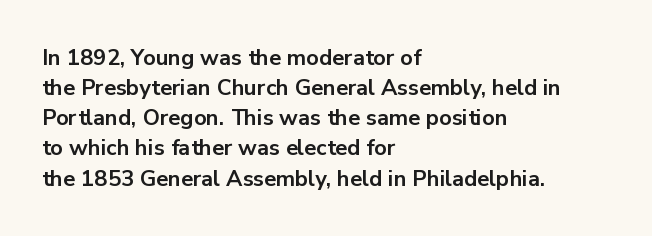
The paragraph shown leans on its left margin. This block has exactly the height ordinary leading produces. Italic: no, the glyphs are upright roman. The baseline area is clear.
